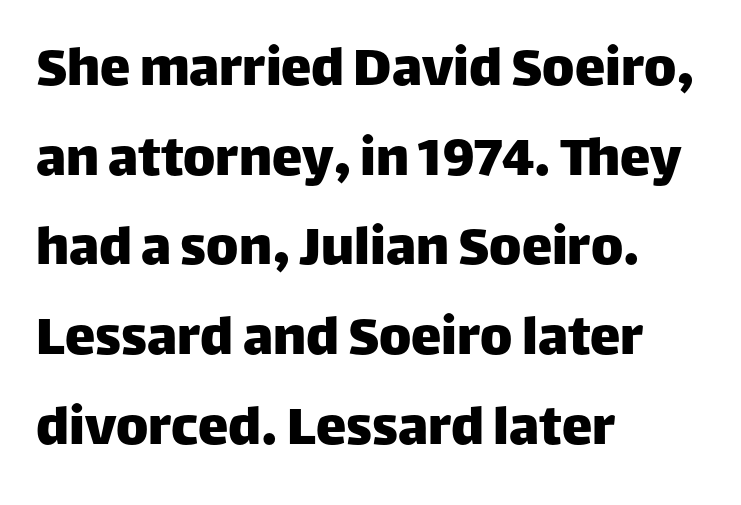
Check under the words: just untouched page. The face used here is a sans, in the tradition of grotesques and geometrics. The typesetter chose a ragged-right arrangement here. The font's upright variant was chosen for this text. Leading matches the norm, producing a regular column.
